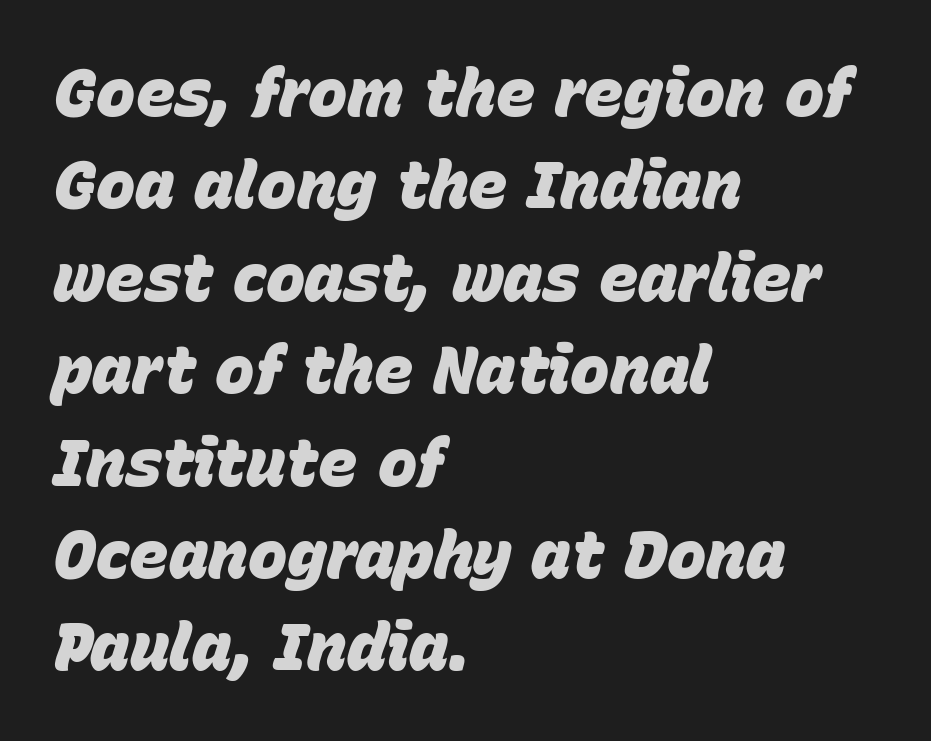
Q: Is the text bold? A: Yes.
Q: Is the text italic (slanted)? A: Yes, it leans right by about 15 degrees.
Q: Is the text underlined? A: No.
Q: How is the paragraph aligned? A: Left-aligned.
Q: Is the spacing between letters normal or unusually wide? A: Normal.
Q: Is the spacing between lines tight, normal or loose? A: Normal.
Q: Width (condensed, normal, or wide)? A: Normal.
Q: Stroke contrast? A: Low.
Q: x-height? A: Large.
Q: Monospaced? A: No.
